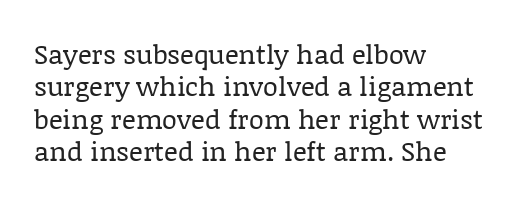
The image shows 27 px text type, upright; set left-aligned, line spacing 1.2x, normal letter spacing, not underlined.
